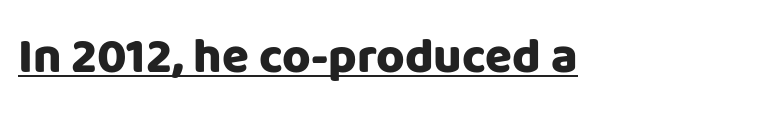
{"serif": "no", "italic": "no", "bold": "yes", "weight": "heavy", "width": "normal", "stroke_contrast": "low", "x_height": "large", "monospaced": "no", "underline": "yes", "letter_spacing": "normal", "letter_spacing_em": 0.0, "glyph_px": 49}
